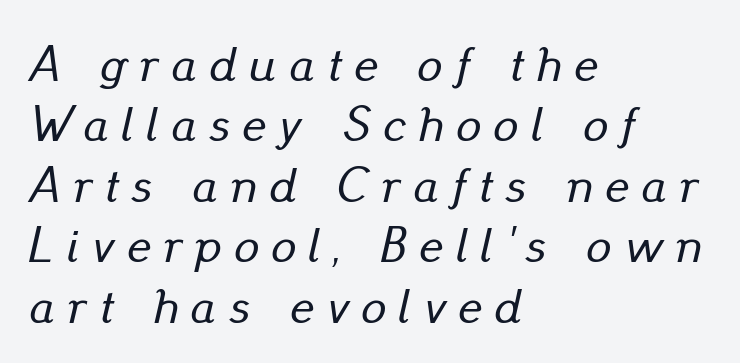
This rendering uses left alignment, leaving the right contour irregular. Notice how the stems are inclined rather than vertical — that's the hallmark of italics. The line texture is sparse and dotted thanks to wide tracking. Decoration check: the copy has no underline.
